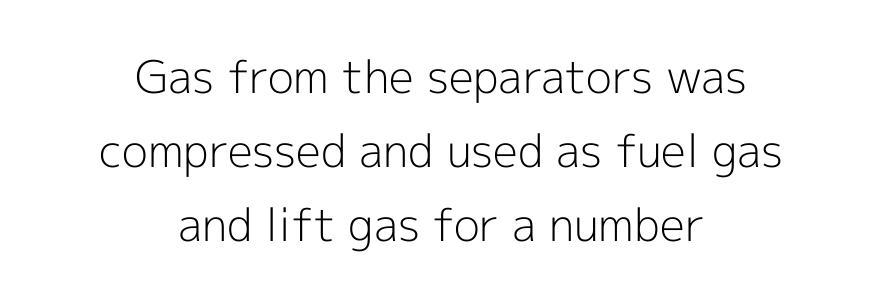
The image shows 45 px light sans-serif type, upright; set centered, normal line spacing (1.64x), normal letter spacing, not underlined; a medium x-height.
